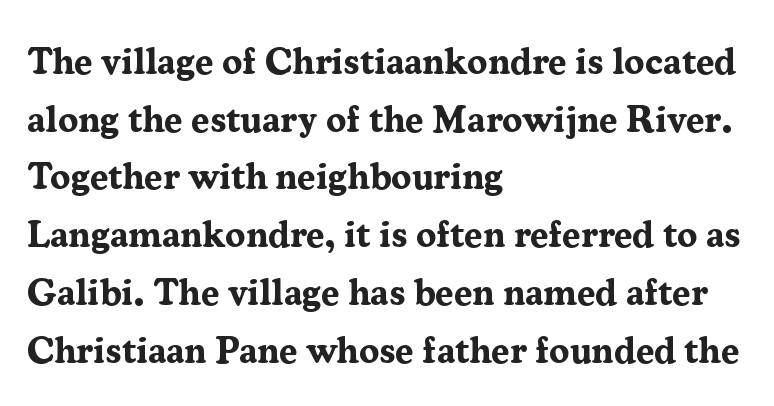
Q: Is the text bold? A: Yes.
Q: Is the text italic (slanted)? A: No, it is upright.
Q: Is the typeface a serif or a sans-serif typeface? A: Serif.
Q: Is the text underlined? A: No.
Q: How is the paragraph aligned? A: Left-aligned.
Q: Is the spacing between letters normal or unusually wide? A: Normal.
Q: Is the spacing between lines tight, normal or loose? A: Normal.
Q: Width (condensed, normal, or wide)? A: Normal.
Q: Stroke contrast? A: Medium.
Q: x-height? A: Medium.
Q: Monospaced? A: No.
